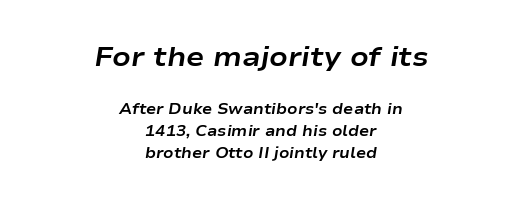
Q: Is the text bold? A: Yes.
Q: Is the text italic (slanted)? A: Yes, it leans right by about 9 degrees.
Q: Is the text underlined? A: No.
Q: How is the paragraph aligned? A: Centered.
Q: Is the spacing between letters normal or unusually wide? A: Normal.
Q: Is the spacing between lines tight, normal or loose? A: Normal.
Q: Which block of text is set in a larger size, the first (top) or the second (bottom)? A: The first (top) one.
